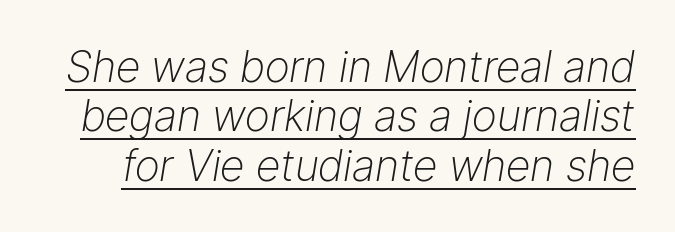
Q: Is the text bold? A: No.
Q: Is the text italic (slanted)? A: Yes, it leans right by about 9 degrees.
Q: Is the text underlined? A: Yes.
Q: Is the spacing between letters normal or unusually wide? A: Normal.
Q: Is the spacing between lines tight, normal or loose? A: Tight.
Q: Width (condensed, normal, or wide)? A: Normal.
Q: Stroke contrast? A: Low.
Q: x-height? A: Medium.
Q: Monospaced? A: No.
